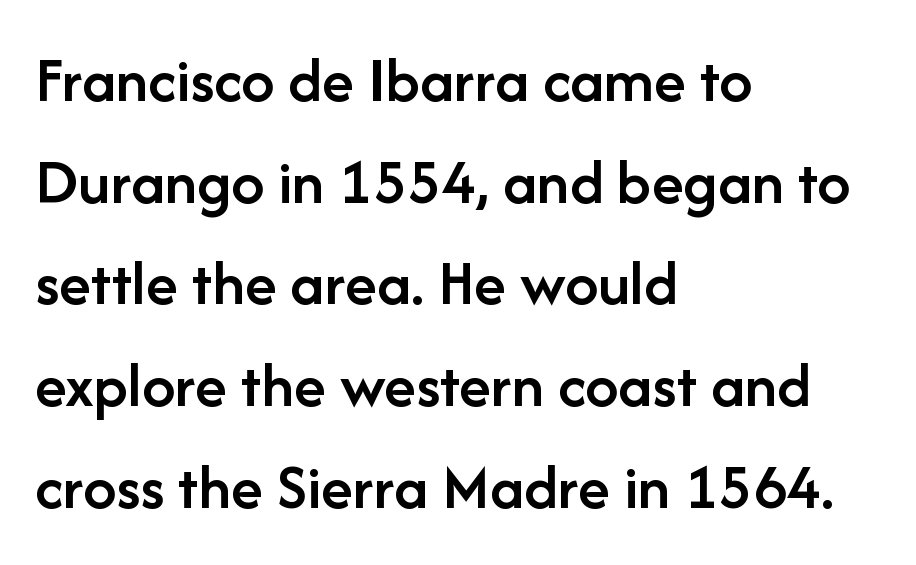
Q: Is the text bold? A: Semi-bold.
Q: Is the text italic (slanted)? A: No, it is upright.
Q: Is the typeface a serif or a sans-serif typeface? A: Sans-serif.
Q: Is the text underlined? A: No.
Q: How is the paragraph aligned? A: Left-aligned.
Q: Is the spacing between letters normal or unusually wide? A: Normal.
Q: Is the spacing between lines tight, normal or loose? A: Normal.
Q: Width (condensed, normal, or wide)? A: Normal.
Q: Stroke contrast? A: Low.
Q: x-height? A: Medium.
Q: Monospaced? A: No.
